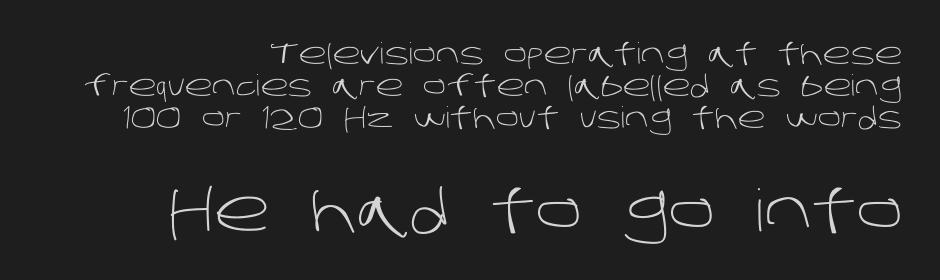
Q: Is the text bold? A: No.
Q: Is the typeface a serif or a sans-serif typeface? A: Sans-serif.
Q: Is the text underlined? A: No.
Q: How is the paragraph aligned? A: Right-aligned.
Q: Is the spacing between letters normal or unusually wide? A: Normal.
Q: Is the spacing between lines tight, normal or loose? A: Tight.
Q: Which block of text is set in a larger size, the first (top) or the second (bottom)? A: The second (bottom) one.
Q: Width (condensed, normal, or wide)? A: Normal.
Q: Stroke contrast? A: Low.
Q: x-height? A: Large.
Q: Monospaced? A: No.
